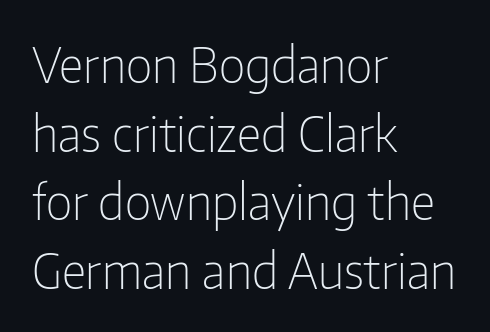
{"serif": "no", "italic": "no", "bold": "no", "weight": "light", "width": "condensed", "stroke_contrast": "low", "x_height": "medium", "monospaced": "no", "underline": "no", "align": "left", "line_spacing": "normal", "line_spacing_ratio": 1.4, "letter_spacing": "normal", "letter_spacing_em": 0.0, "glyph_px": 49}
